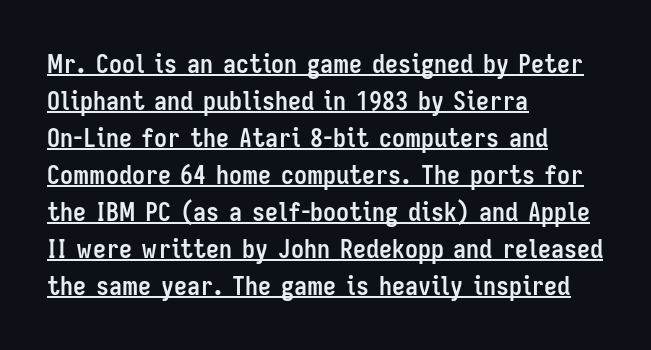
{"italic": "no", "bold": "yes", "underline": "yes", "align": "left", "line_spacing": "normal", "line_spacing_ratio": 1.42, "letter_spacing": "normal", "letter_spacing_em": 0.0, "glyph_px": 26}
